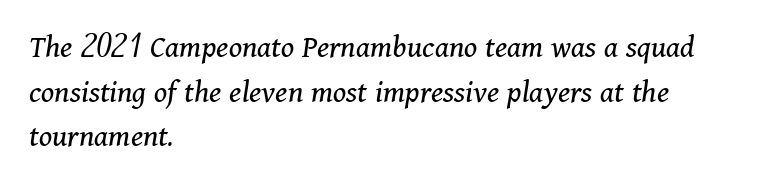
The image shows 33 px regular-weight serif type, italic (leaning right); set left-aligned, normal line spacing (1.35x), normal letter spacing, not underlined; medium stroke contrast and a medium x-height.
